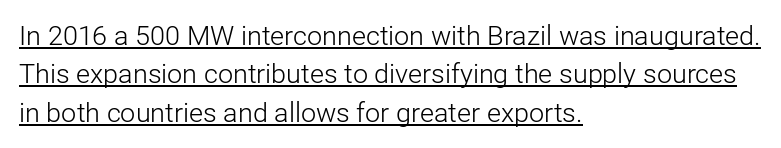
Q: Is the text bold? A: No.
Q: Is the text italic (slanted)? A: No, it is upright.
Q: Is the text underlined? A: Yes.
Q: How is the paragraph aligned? A: Left-aligned.
Q: Is the spacing between letters normal or unusually wide? A: Normal.
Q: Is the spacing between lines tight, normal or loose? A: Normal.
